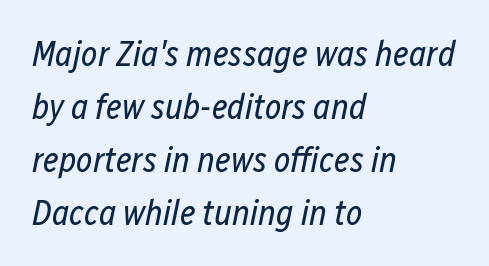
Q: Is the text bold? A: No.
Q: Is the text italic (slanted)? A: Yes, it leans right by about 12 degrees.
Q: Is the text underlined? A: No.
Q: How is the paragraph aligned? A: Left-aligned.
Q: Is the spacing between letters normal or unusually wide? A: Normal.
Q: Is the spacing between lines tight, normal or loose? A: Normal.
Q: Width (condensed, normal, or wide)? A: Condensed.
Q: Stroke contrast? A: Low.
Q: x-height? A: Medium.
Q: Monospaced? A: No.
